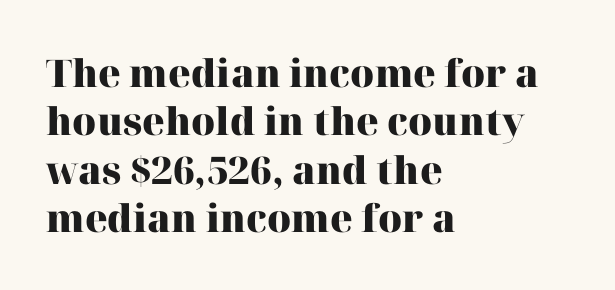
{"serif": "yes", "italic": "no", "bold": "yes", "weight": "heavy", "width": "normal", "stroke_contrast": "high", "x_height": "medium", "monospaced": "no", "underline": "no", "align": "left", "line_spacing": "normal", "line_spacing_ratio": 1.27, "letter_spacing": "normal", "letter_spacing_em": 0.0, "glyph_px": 38}
